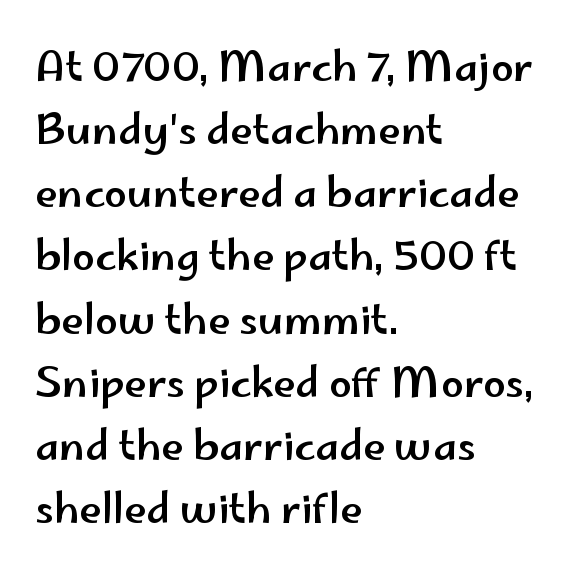
Successive baselines arrive at the customary interval. Just letters on the line, the space beneath them empty. Serifs: no, the terminals of the letterforms are clean. Rendered with straight, roman letterforms. The rendering anchors every line to the left-hand side.
